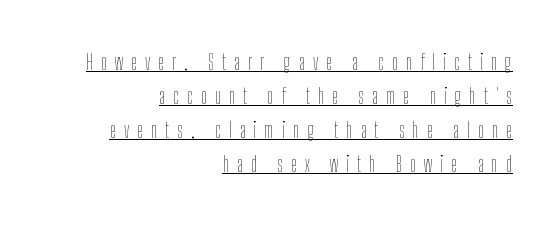
Q: Is the text bold? A: No.
Q: Is the text italic (slanted)? A: No, it is upright.
Q: Is the text underlined? A: Yes.
Q: How is the paragraph aligned? A: Right-aligned.
Q: Is the spacing between letters normal or unusually wide? A: Unusually wide.
Q: Is the spacing between lines tight, normal or loose? A: Normal.
